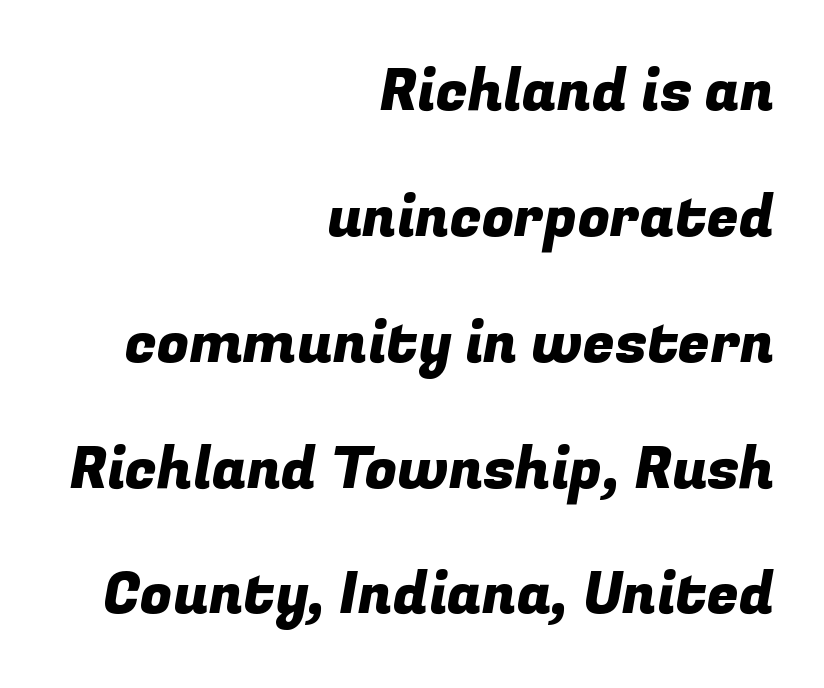
Underlining? Definitely not there. How would I describe the line gaps? Wide and relaxed. The ragged edge is on the left, which tells us the setting is flush right. The face used here is proportionally spaced, like ordinary book or web type. Font category for this specimen: sans-serif.
